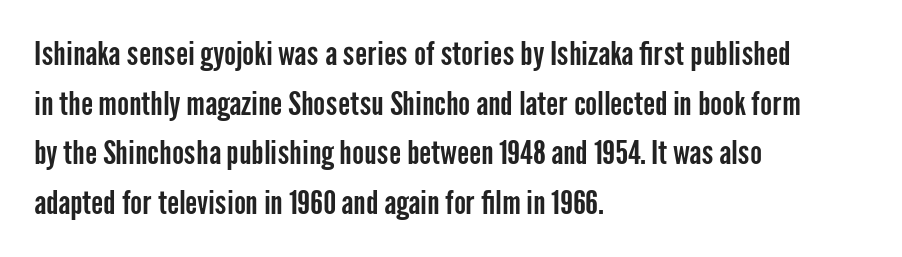
Q: Is the text italic (slanted)? A: No, it is upright.
Q: Is the typeface a serif or a sans-serif typeface? A: Sans-serif.
Q: Is the text underlined? A: No.
Q: How is the paragraph aligned? A: Left-aligned.
Q: Is the spacing between letters normal or unusually wide? A: Normal.
Q: Is the spacing between lines tight, normal or loose? A: Normal.
Q: Width (condensed, normal, or wide)? A: Condensed.
Q: Stroke contrast? A: Low.
Q: x-height? A: Medium.
Q: Monospaced? A: No.
